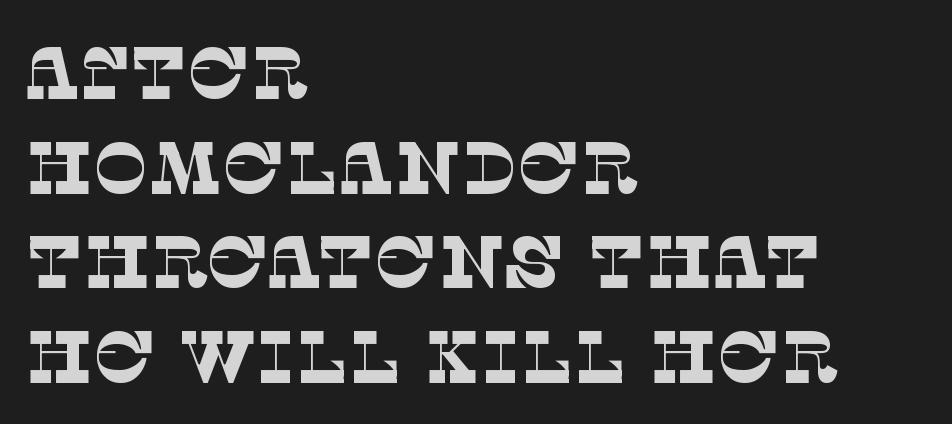
The image shows 74 px thin serif type; set left-aligned, normal line spacing (1.28x), normal letter spacing, not underlined; low stroke contrast and a large x-height.
